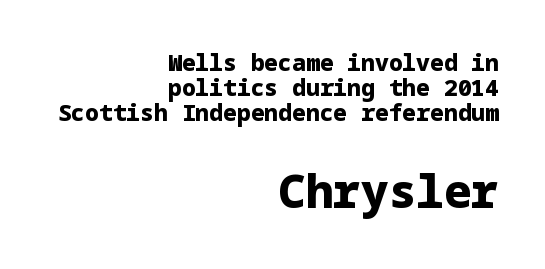
Q: Is the text bold? A: Yes.
Q: Is the text italic (slanted)? A: No, it is upright.
Q: Is the typeface a serif or a sans-serif typeface? A: Sans-serif.
Q: Is the text underlined? A: No.
Q: How is the paragraph aligned? A: Right-aligned.
Q: Is the spacing between letters normal or unusually wide? A: Normal.
Q: Is the spacing between lines tight, normal or loose? A: Tight.
Q: Which block of text is set in a larger size, the first (top) or the second (bottom)? A: The second (bottom) one.
Q: Width (condensed, normal, or wide)? A: Normal.
Q: Stroke contrast? A: Low.
Q: x-height? A: Medium.
